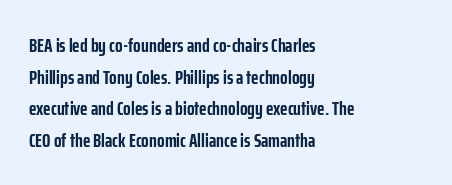
Q: Is the text bold? A: Yes.
Q: Is the text italic (slanted)? A: No, it is upright.
Q: Is the text underlined? A: No.
Q: How is the paragraph aligned? A: Left-aligned.
Q: Is the spacing between letters normal or unusually wide? A: Normal.
Q: Is the spacing between lines tight, normal or loose? A: Normal.
